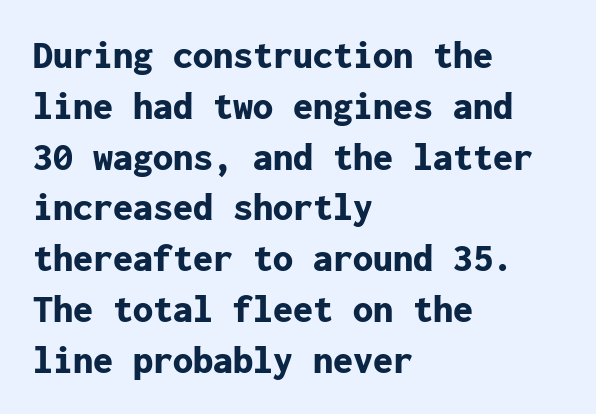
The image shows 40 px bold sans-serif type, upright, monospaced; set left-aligned, normal line spacing (1.27x), normal letter spacing, not underlined; low stroke contrast and a medium x-height.
